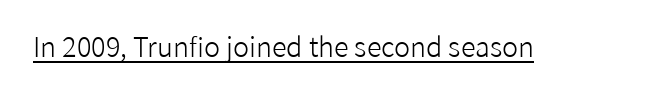
The image shows 27 px text type, upright; set normal letter spacing, underlined.
